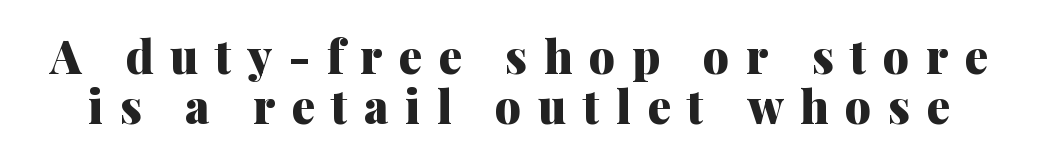
Q: Is the text bold? A: Yes.
Q: Is the text italic (slanted)? A: No, it is upright.
Q: Is the typeface a serif or a sans-serif typeface? A: Serif.
Q: Is the text underlined? A: No.
Q: Is the spacing between letters normal or unusually wide? A: Unusually wide.
Q: Is the spacing between lines tight, normal or loose? A: Tight.
Q: Width (condensed, normal, or wide)? A: Normal.
Q: Stroke contrast? A: Medium.
Q: x-height? A: Medium.
Q: Monospaced? A: No.
